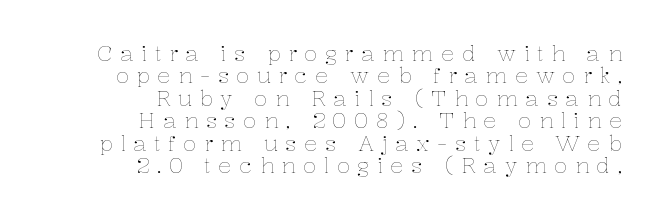
The image shows 22 px text type, upright; set right-aligned, tight line spacing (1.02x), unusually wide letter spacing (+0.34 em), not underlined.
